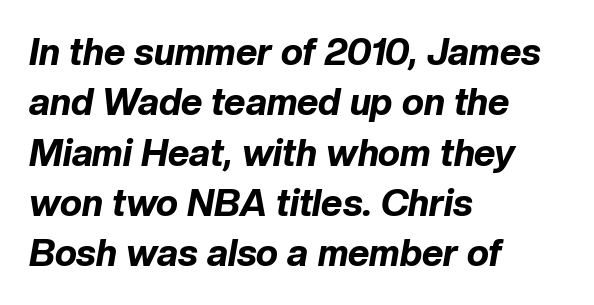
Looks like regular typesetting: each glyph gets only the width it needs. Weight check: bold — yes, fully. The horizontal fit of the characters is conventional and even. Anything drawn beneath the words? Only blank space.
